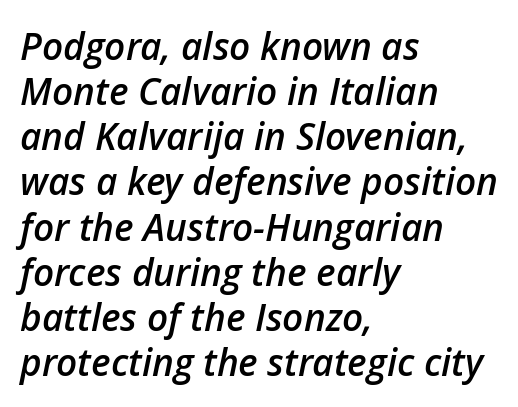
How heavy is the stroke? Medium-heavy — a semibold, shy of bold. Notice how the stems are inclined rather than vertical — that's the hallmark of italics. These lines stack with their left ends in a neat column. Unmarked baselines from the first word to the last.
